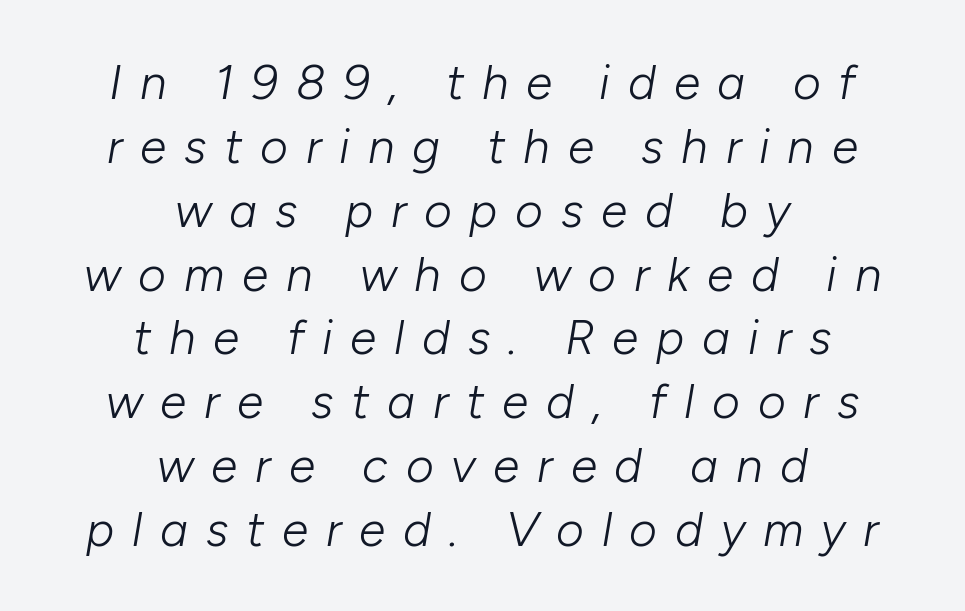
Q: Is the text bold? A: No.
Q: Is the text italic (slanted)? A: Yes, it leans right by about 10 degrees.
Q: Is the text underlined? A: No.
Q: How is the paragraph aligned? A: Centered.
Q: Is the spacing between letters normal or unusually wide? A: Unusually wide.
Q: Is the spacing between lines tight, normal or loose? A: Normal.
Q: Width (condensed, normal, or wide)? A: Normal.
Q: Stroke contrast? A: Low.
Q: x-height? A: Medium.
Q: Monospaced? A: No.
